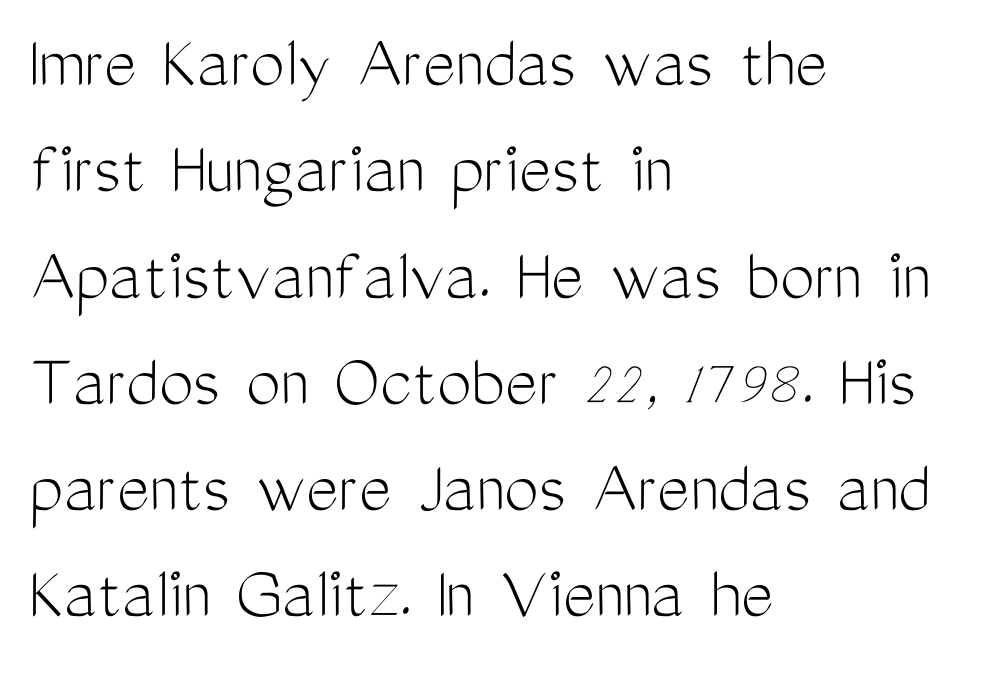
Italic: no, the glyphs are upright roman. Regarding serifs, this sample does without them. This rendering features lettering with no underline. The tracking reads as untouched default to a designer's eye.
